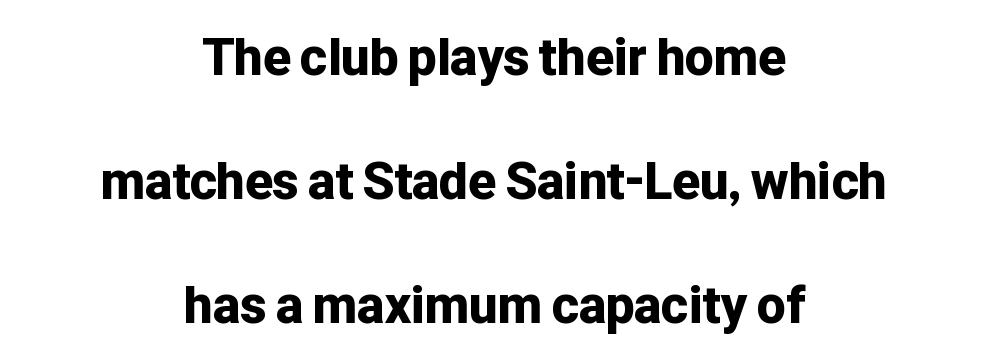
The letters are bold, with thick, heavy strokes. Honestly, the letter spacing is just normal — you wouldn't notice it. Widely set lines give the paragraph a tall, airy silhouette. The letters advance in unequal steps, a hallmark of proportional type. Each line is balanced around a shared central axis.
